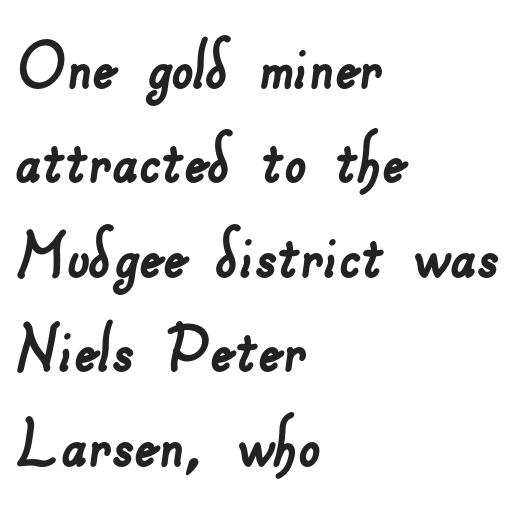
This is sans-serif lettering, the kind often seen on screens and signage. Any mark beneath the type? The region is blank. Standard letterfit; no display-style spreading of the glyphs. The paragraph has a hard left edge and a soft right edge. Character widths vary here, with narrow letters taking less room than wide ones.
